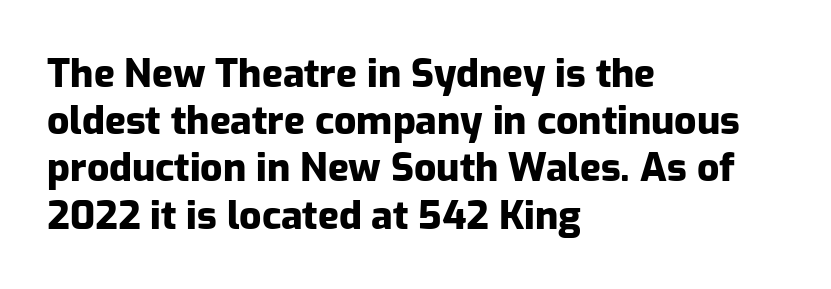
{"serif": "no", "italic": "no", "bold": "yes", "weight": "heavy", "width": "normal", "stroke_contrast": "low", "x_height": "medium", "monospaced": "no", "underline": "no", "align": "left", "line_spacing_ratio": 1.21, "letter_spacing": "normal", "letter_spacing_em": 0.0, "glyph_px": 39}
